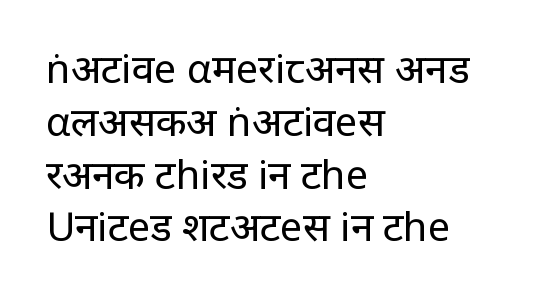
{"serif": "no", "italic": "no", "bold": "no", "weight": "regular", "width": "normal", "stroke_contrast": "low", "x_height": "large", "monospaced": "no", "underline": "no", "align": "left", "line_spacing": "normal", "line_spacing_ratio": 1.32, "letter_spacing": "normal", "letter_spacing_em": 0.0, "glyph_px": 40}
